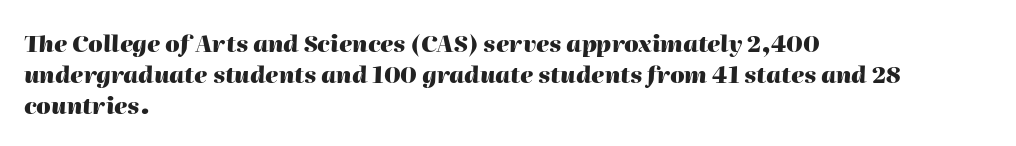
The image shows 23 px bold type, italic (leaning right); set left-aligned, normal line spacing (1.34x), normal letter spacing, not underlined.
